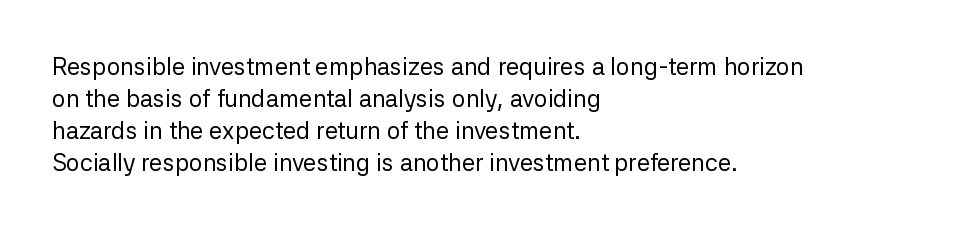
The image shows 24 px text type, upright; set left-aligned, normal line spacing (1.34x), normal letter spacing, not underlined.
